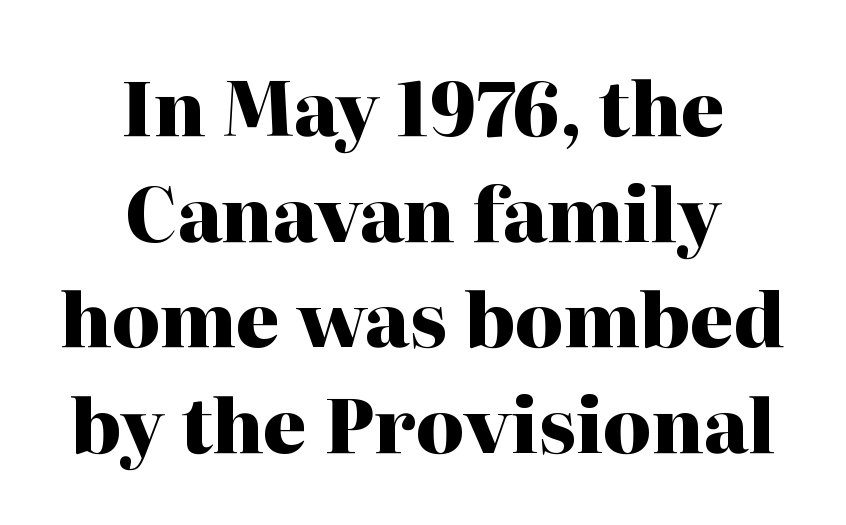
The image shows 75 px heavy serif type, upright; set centered, normal line spacing (1.41x), normal letter spacing, not underlined; high stroke contrast and a medium x-height.
